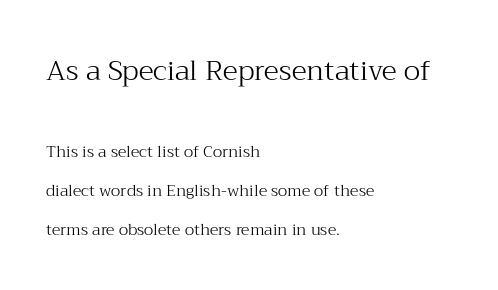
Q: Is the text bold? A: No.
Q: Is the text italic (slanted)? A: No, it is upright.
Q: Is the typeface a serif or a sans-serif typeface? A: Serif.
Q: Is the text underlined? A: No.
Q: How is the paragraph aligned? A: Left-aligned.
Q: Is the spacing between letters normal or unusually wide? A: Normal.
Q: Is the spacing between lines tight, normal or loose? A: Loose.
Q: Which block of text is set in a larger size, the first (top) or the second (bottom)? A: The first (top) one.
Q: Width (condensed, normal, or wide)? A: Normal.
Q: Stroke contrast? A: Medium.
Q: x-height? A: Medium.
Q: Monospaced? A: No.
